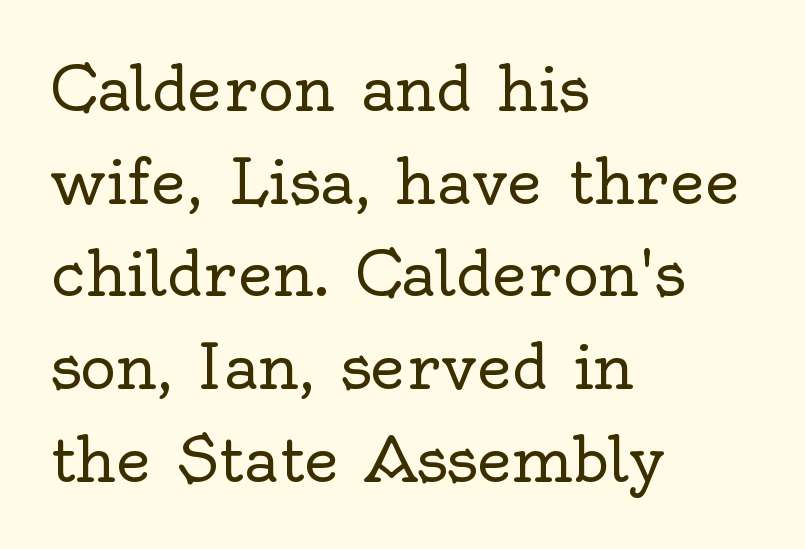
The image shows 61 px regular-weight serif type, upright; set left-aligned, normal line spacing (1.52x), normal letter spacing, not underlined; a small x-height.
